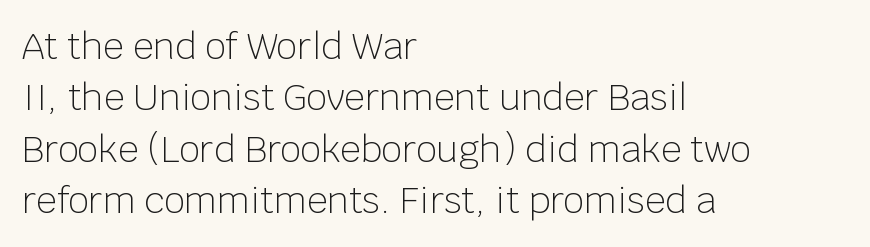
{"serif": "no", "italic": "no", "bold": "no", "weight": "light", "width": "normal", "stroke_contrast": "low", "x_height": "large", "monospaced": "no", "underline": "no", "align": "left", "line_spacing": "normal", "line_spacing_ratio": 1.43, "letter_spacing": "normal", "letter_spacing_em": 0.0, "glyph_px": 36}
